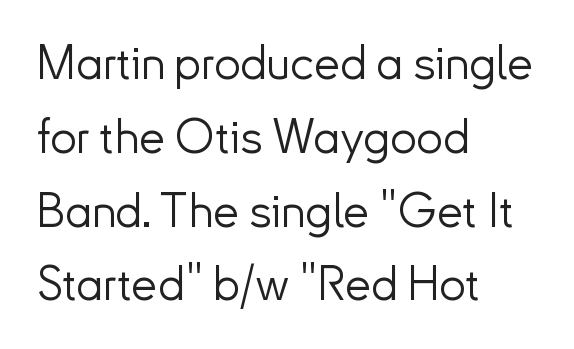
{"serif": "no", "italic": "no", "bold": "no", "weight": "light", "width": "normal", "stroke_contrast": "low", "x_height": "small", "monospaced": "no", "underline": "no", "align": "left", "line_spacing": "normal", "line_spacing_ratio": 1.57, "letter_spacing": "normal", "letter_spacing_em": 0.0, "glyph_px": 47}
